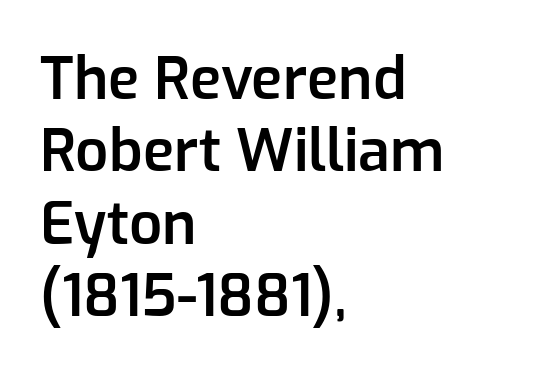
The image shows 58 px semibold sans-serif type, upright; set left-aligned, normal line spacing (1.25x), normal letter spacing, not underlined; low stroke contrast and a medium x-height.
